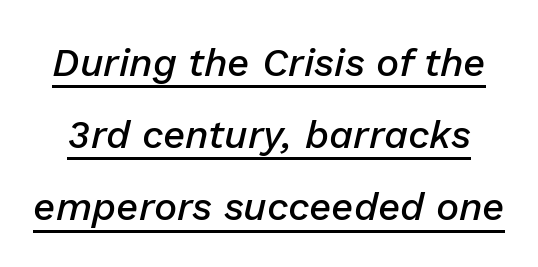
The image shows 39 px semibold type, italic (leaning right); set line spacing 1.85x, normal letter spacing, underlined; low stroke contrast and a medium x-height.
